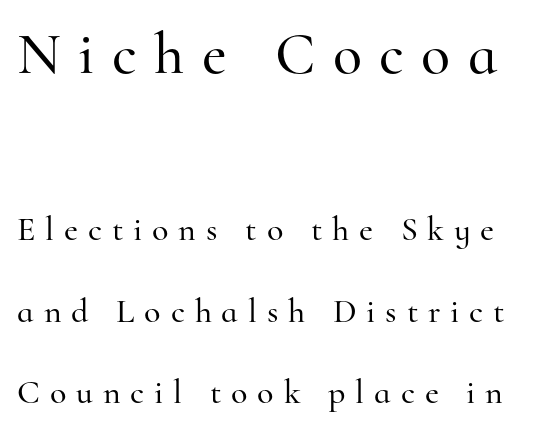
The image shows 60 px serif type, upright; set loose line spacing (2.39x), unusually wide letter spacing (+0.29 em), not underlined; the first (top) block is 1.76x larger; high stroke contrast and a small x-height.
